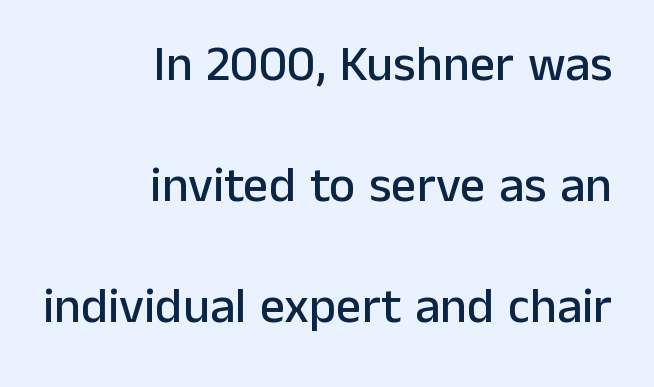
Q: Is the text italic (slanted)? A: No, it is upright.
Q: Is the typeface a serif or a sans-serif typeface? A: Sans-serif.
Q: Is the text underlined? A: No.
Q: How is the paragraph aligned? A: Right-aligned.
Q: Is the spacing between letters normal or unusually wide? A: Normal.
Q: Is the spacing between lines tight, normal or loose? A: Loose.
Q: Width (condensed, normal, or wide)? A: Normal.
Q: Stroke contrast? A: Low.
Q: x-height? A: Medium.
Q: Monospaced? A: No.
